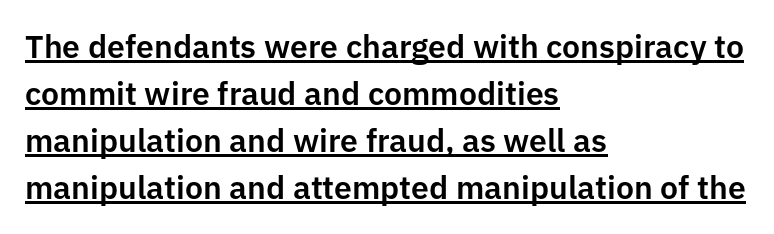
Q: Is the text italic (slanted)? A: No, it is upright.
Q: Is the typeface a serif or a sans-serif typeface? A: Sans-serif.
Q: Is the text underlined? A: Yes.
Q: How is the paragraph aligned? A: Left-aligned.
Q: Is the spacing between letters normal or unusually wide? A: Normal.
Q: Is the spacing between lines tight, normal or loose? A: Normal.
Q: Width (condensed, normal, or wide)? A: Normal.
Q: Stroke contrast? A: Low.
Q: x-height? A: Medium.
Q: Monospaced? A: No.
